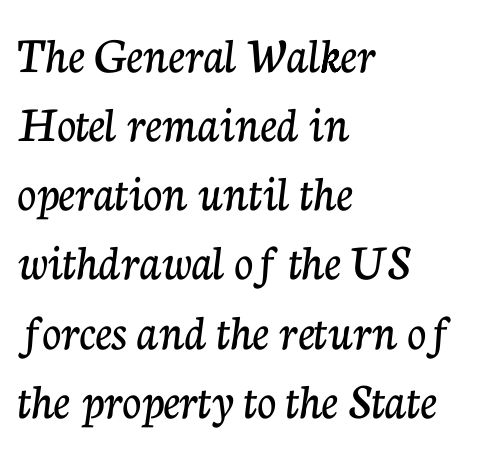
Q: Is the text italic (slanted)? A: Yes.
Q: Is the typeface a serif or a sans-serif typeface? A: Serif.
Q: Is the text underlined? A: No.
Q: How is the paragraph aligned? A: Left-aligned.
Q: Is the spacing between letters normal or unusually wide? A: Normal.
Q: Is the spacing between lines tight, normal or loose? A: Normal.
Q: Width (condensed, normal, or wide)? A: Normal.
Q: Stroke contrast? A: Low.
Q: x-height? A: Medium.
Q: Monospaced? A: No.
